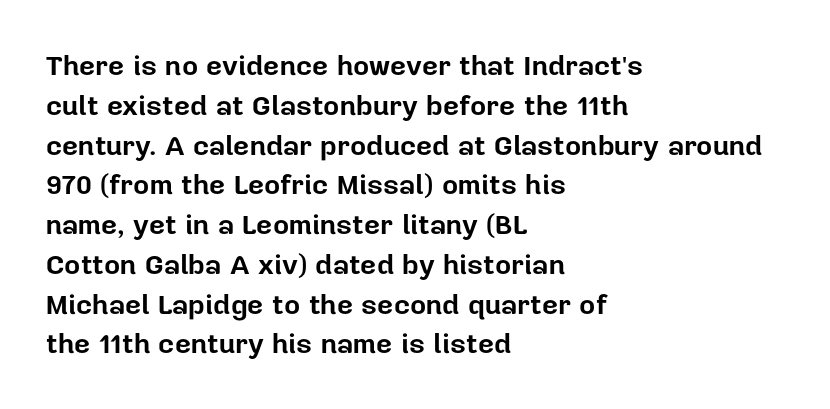
The paragraph has a hard left edge and a soft right edge. Looks like regular typesetting: each glyph gets only the width it needs. I'd call this a sans setting — the letters go barefoot. Each word holds together tightly as a unit, with standard inter-letter gaps. Caption: bold face, heavy strokes.
